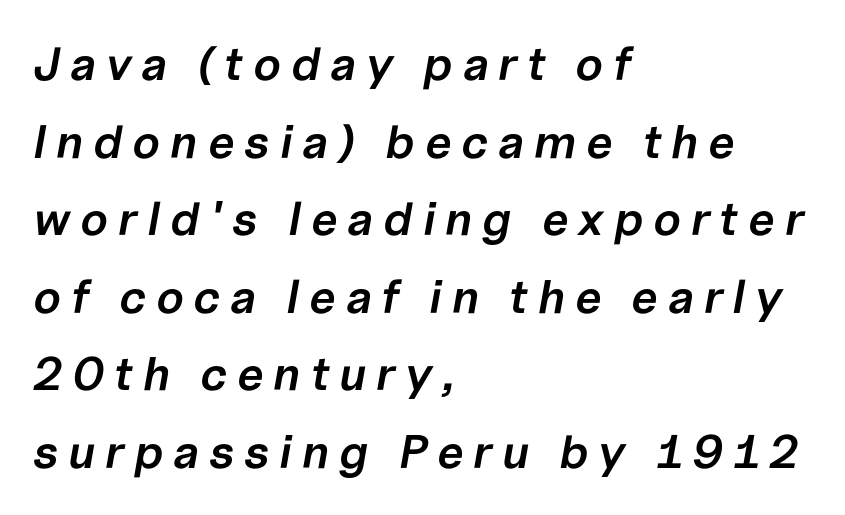
Stems and bowls a touch heavier than normal — semibold. The space beneath each line is pristine and unruled. Here the designer chose a conventional face with non-uniform glyph widths. How would I describe the line gaps? Plain and ordinary. Short note: letters widely spaced. The glyphs look as if they've been sheared to an angle.
